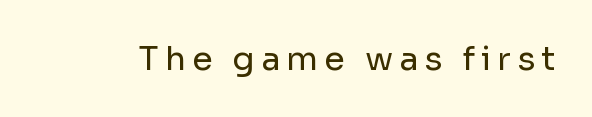
{"serif": "no", "italic": "no", "bold": "no", "weight": "regular", "width": "normal", "stroke_contrast": "low", "x_height": "medium", "monospaced": "no", "underline": "no", "glyph_px": 33}
